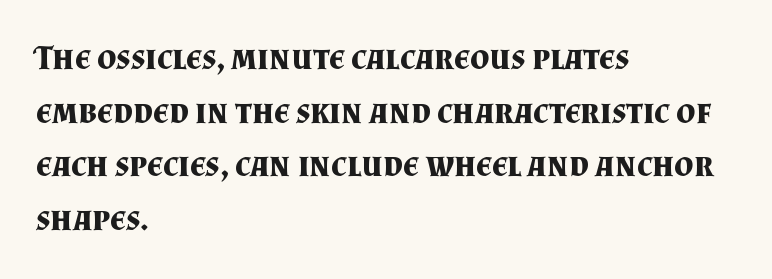
Q: Is the text bold? A: Yes.
Q: Is the text italic (slanted)? A: No, it is upright.
Q: Is the typeface a serif or a sans-serif typeface? A: Serif.
Q: Is the text underlined? A: No.
Q: How is the paragraph aligned? A: Left-aligned.
Q: Is the spacing between letters normal or unusually wide? A: Normal.
Q: Is the spacing between lines tight, normal or loose? A: Normal.
Q: Width (condensed, normal, or wide)? A: Normal.
Q: Stroke contrast? A: Medium.
Q: x-height? A: Small.
Q: Monospaced? A: No.
